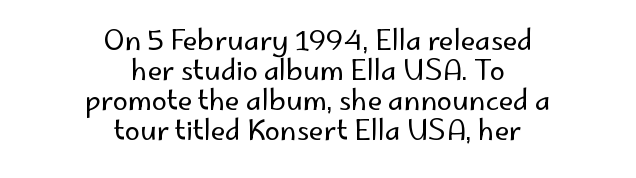
{"italic": "no", "bold": "no", "underline": "no", "align": "center", "line_spacing": "tight", "line_spacing_ratio": 1.11, "letter_spacing": "normal", "letter_spacing_em": 0.0, "glyph_px": 27}
